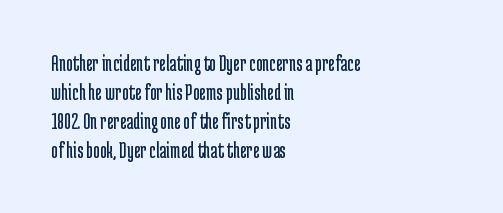
The image shows 23 px text type, upright; set left-aligned, normal line spacing (1.26x), normal letter spacing, not underlined.
